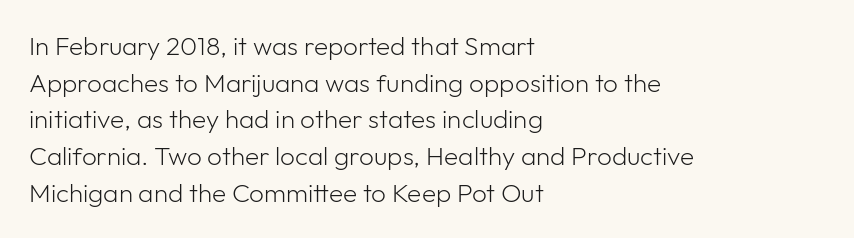
{"italic": "no", "bold": "no", "underline": "no", "align": "left", "line_spacing": "normal", "line_spacing_ratio": 1.41, "letter_spacing": "normal", "letter_spacing_em": 0.0, "glyph_px": 26}
